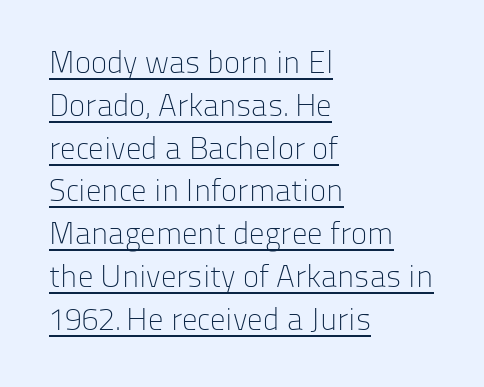
Compared with typical body copy, the letter spacing here is the same. In terms of leading, this rendering sits right in the middle. This sample is left-justified, so line endings fall wherever the words run out. Font category for this specimen: sans-serif. Is this a fixed-width face? No — the glyphs have proportional, varying widths.
